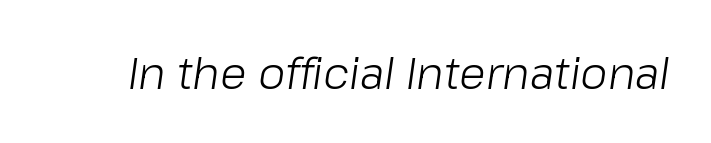
The image shows 44 px light type, italic (leaning right); set normal letter spacing, not underlined; low stroke contrast and a medium x-height.
